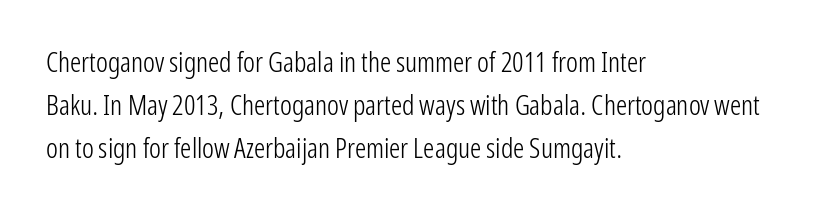
{"serif": "no", "italic": "no", "bold": "no", "weight": "light", "width": "condensed", "stroke_contrast": "low", "x_height": "medium", "monospaced": "no", "underline": "no", "align": "left", "line_spacing": "normal", "line_spacing_ratio": 1.54, "letter_spacing": "normal", "letter_spacing_em": 0.0, "glyph_px": 28}
